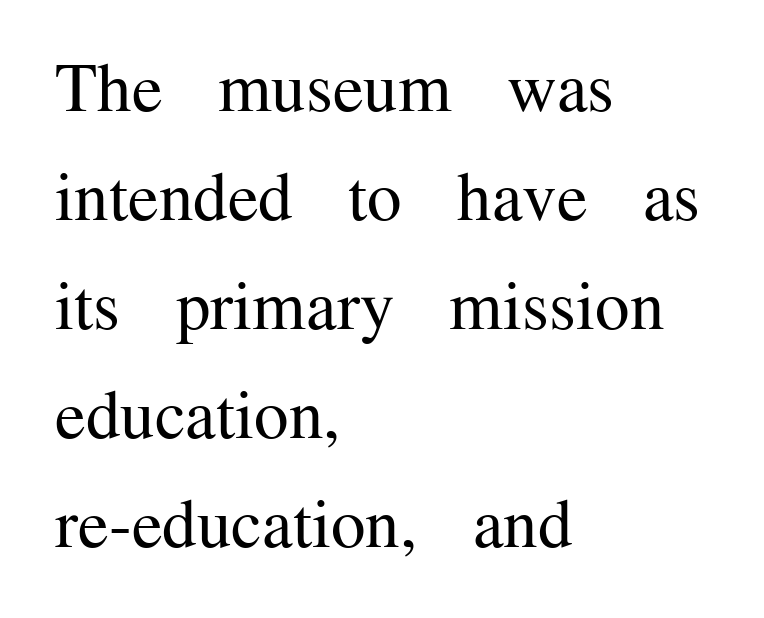
These glyphs show unthickened strokes, regular width or finer. Notice how descenders clear the ascenders below comfortably — that's standard leading. Inter-character spacing is left at the font's built-in metrics. Type style note: has serifs. The space directly below the letters is spotless.
